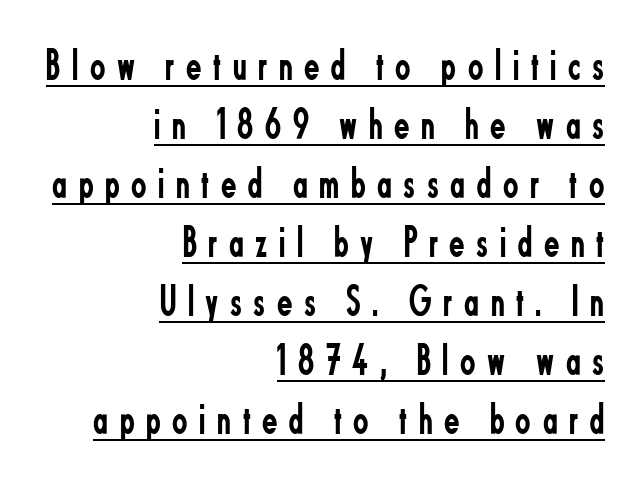
The image shows 45 px regular-weight, condensed sans-serif type, upright; set right-aligned, normal line spacing (1.31x), unusually wide letter spacing (+0.26 em), underlined; low stroke contrast and a small x-height.
